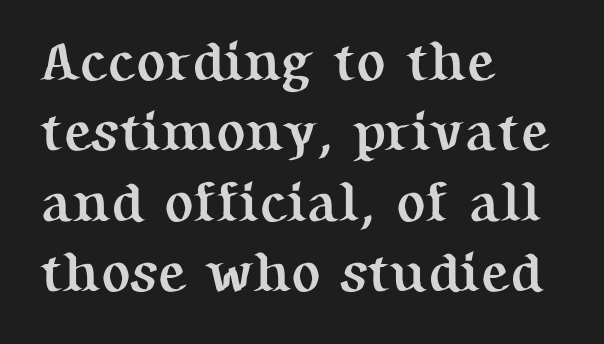
Leftover space on each line is placed entirely after the last word. I'd call this a serif setting — the letters wear small feet. No extra tracking has been applied to these lines. The letters are bold, with thick, heavy strokes.
